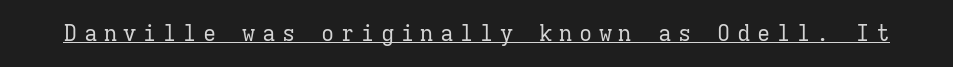
It's the straight-up-and-down kind of type. You could only call the tracking loose — the letters float apart. Weight: regular or lighter. Does a line run under the words? Yes, clearly.
